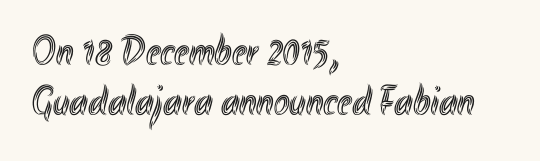
Honestly, there is no underline to notice here at all. Typeset ragged right — the left edge is the straight one. Here the designer chose a conventional face with non-uniform glyph widths. Words appear dense and cohesive because spacing is normal.
